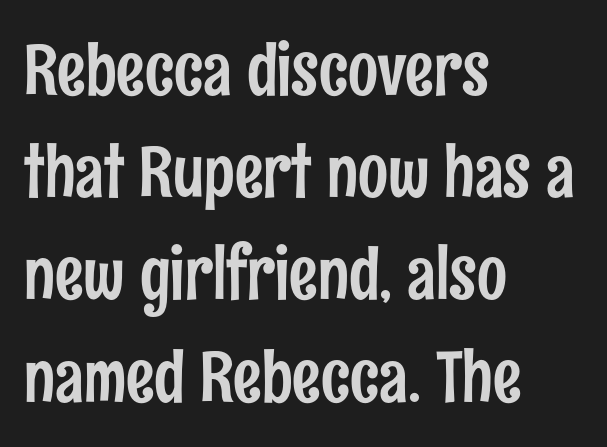
Q: Is the text italic (slanted)? A: No, it is upright.
Q: Is the typeface a serif or a sans-serif typeface? A: Sans-serif.
Q: Is the text underlined? A: No.
Q: How is the paragraph aligned? A: Left-aligned.
Q: Is the spacing between letters normal or unusually wide? A: Normal.
Q: Is the spacing between lines tight, normal or loose? A: Normal.
Q: Width (condensed, normal, or wide)? A: Condensed.
Q: Stroke contrast? A: Low.
Q: x-height? A: Medium.
Q: Monospaced? A: No.
